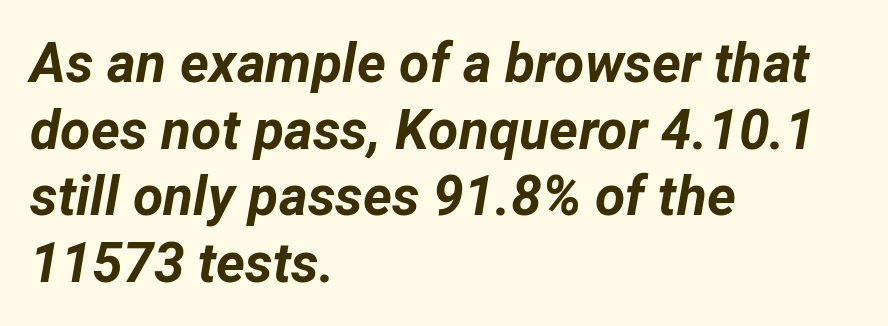
Q: Is the text bold? A: Yes.
Q: Is the text italic (slanted)? A: Yes, it leans right by about 12 degrees.
Q: Is the text underlined? A: No.
Q: How is the paragraph aligned? A: Left-aligned.
Q: Is the spacing between letters normal or unusually wide? A: Normal.
Q: Width (condensed, normal, or wide)? A: Normal.
Q: Stroke contrast? A: Low.
Q: x-height? A: Medium.
Q: Monospaced? A: No.
